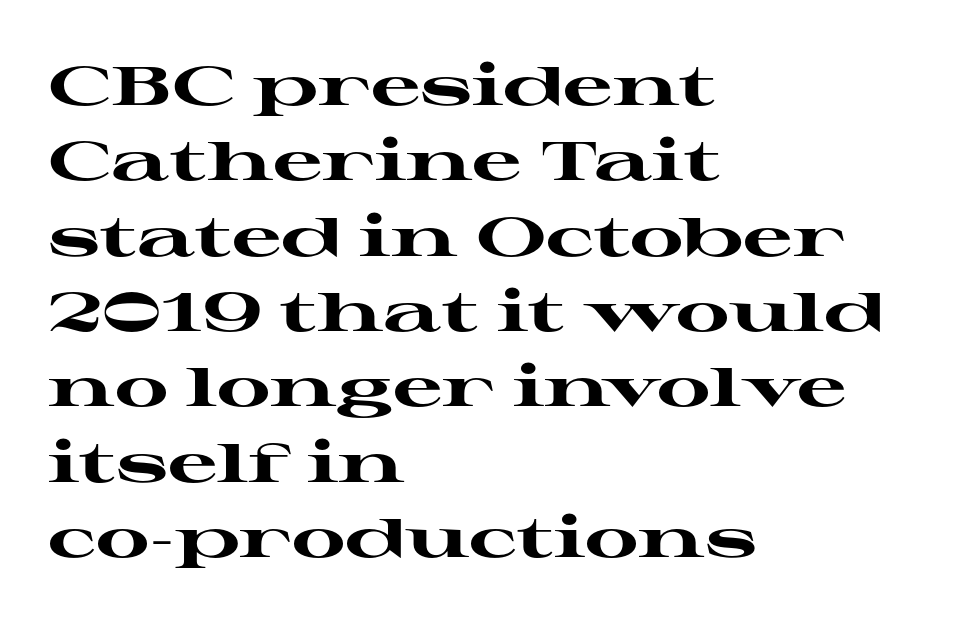
{"serif": "yes", "italic": "no", "bold": "yes", "weight": "heavy", "width": "wide", "stroke_contrast": "high", "x_height": "medium", "monospaced": "no", "underline": "no", "align": "left", "line_spacing": "normal", "line_spacing_ratio": 1.37, "letter_spacing": "normal", "letter_spacing_em": 0.0, "glyph_px": 55}
